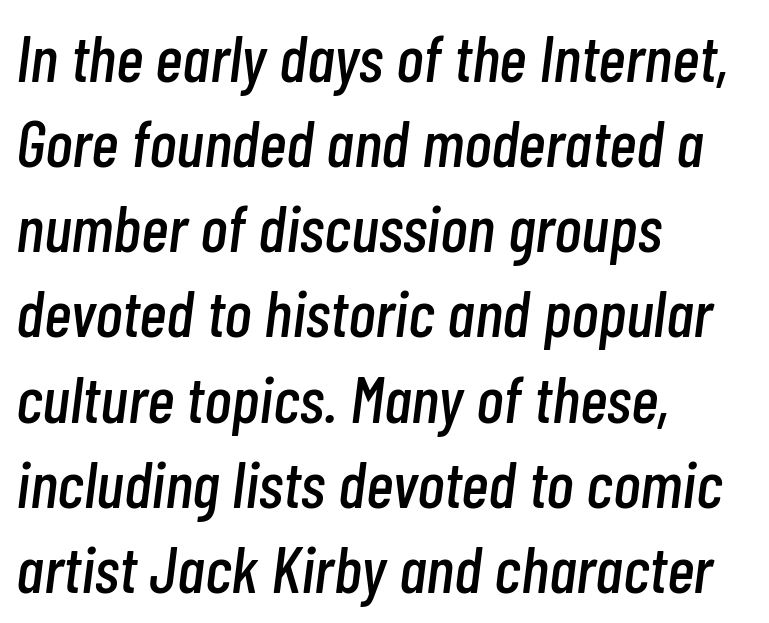
Compared with typical paragraphs, the rows here are spaced about the same. Do the characters align in a grid? No, the font is proportional. Tracking value appears to be zero — textbook default spacing. Short and long lines alike share a common starting point at left.
